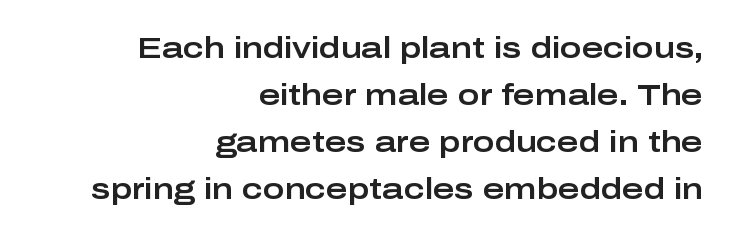
Q: Is the text italic (slanted)? A: No, it is upright.
Q: Is the typeface a serif or a sans-serif typeface? A: Sans-serif.
Q: Is the text underlined? A: No.
Q: How is the paragraph aligned? A: Right-aligned.
Q: Is the spacing between letters normal or unusually wide? A: Normal.
Q: Is the spacing between lines tight, normal or loose? A: Normal.
Q: Width (condensed, normal, or wide)? A: Wide.
Q: Stroke contrast? A: Low.
Q: x-height? A: Medium.
Q: Monospaced? A: No.
